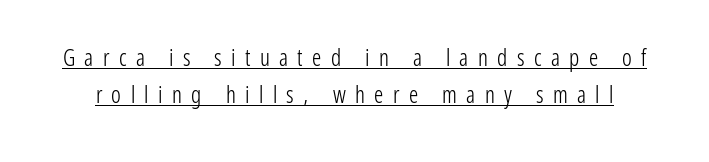
Q: Is the text bold? A: No.
Q: Is the text italic (slanted)? A: No, it is upright.
Q: Is the text underlined? A: Yes.
Q: Is the spacing between letters normal or unusually wide? A: Unusually wide.
Q: Is the spacing between lines tight, normal or loose? A: Normal.
